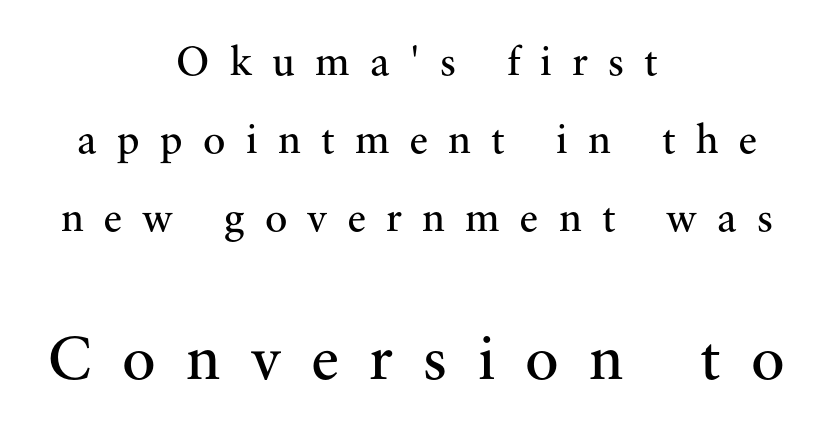
The image shows 63 px regular-weight serif type, upright; set centered, line spacing 1.86x, unusually wide letter spacing (+0.48 em), not underlined; the second (bottom) block is 1.5x larger; medium stroke contrast and a small x-height.
